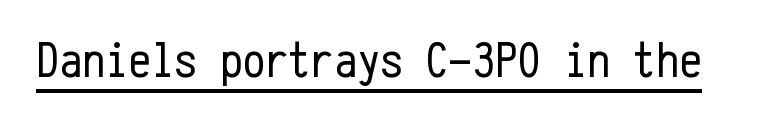
{"serif": "no", "italic": "no", "bold": "no", "weight": "regular", "width": "condensed", "stroke_contrast": "low", "x_height": "medium", "monospaced": "yes", "underline": "yes", "letter_spacing": "normal", "letter_spacing_em": 0.0, "glyph_px": 51}
